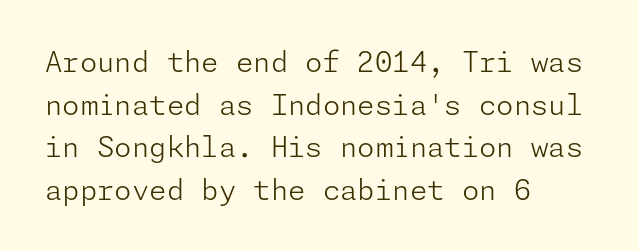
{"serif": "no", "italic": "no", "bold": "no", "weight": "light", "width": "normal", "stroke_contrast": "low", "x_height": "medium", "underline": "no", "align": "left", "line_spacing": "normal", "line_spacing_ratio": 1.52, "letter_spacing": "normal", "letter_spacing_em": 0.0, "glyph_px": 28}
